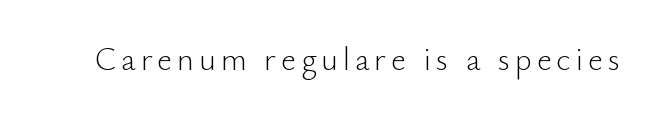
The image shows 33 px light sans-serif type, upright; set not underlined; low stroke contrast and a small x-height.
